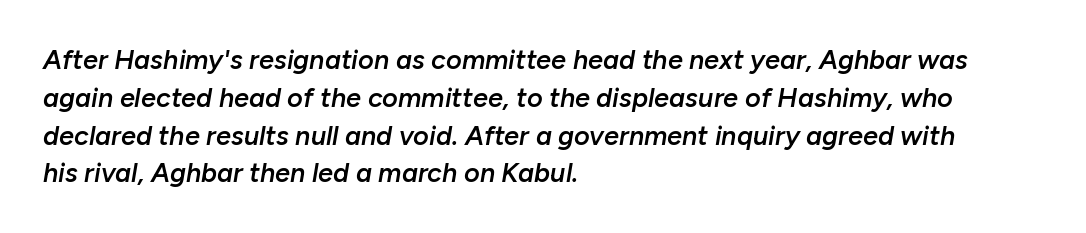
Every character sits at an angle, as italics do. Nothing unusual about the tracking: characters are spaced as the font intends. The glyphs are unaccompanied by any horizontal stroke below them. Rows of type keep a routine distance in the vertical direction. The lines in this sample share a left origin and differ only in where they stop.
